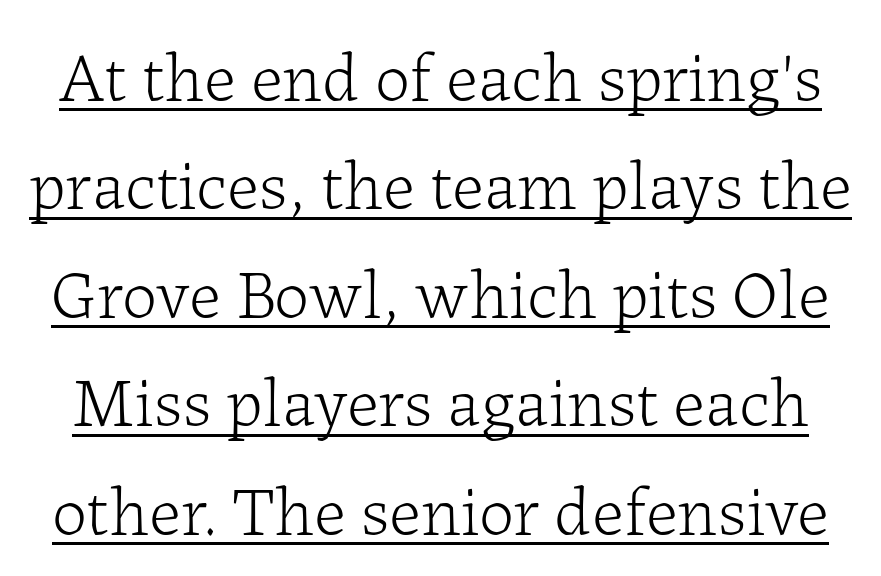
Q: Is the text bold? A: No.
Q: Is the text italic (slanted)? A: No, it is upright.
Q: Is the typeface a serif or a sans-serif typeface? A: Serif.
Q: Is the text underlined? A: Yes.
Q: Is the spacing between letters normal or unusually wide? A: Normal.
Q: Is the spacing between lines tight, normal or loose? A: Normal.
Q: Width (condensed, normal, or wide)? A: Normal.
Q: Stroke contrast? A: Low.
Q: x-height? A: Medium.
Q: Monospaced? A: No.
